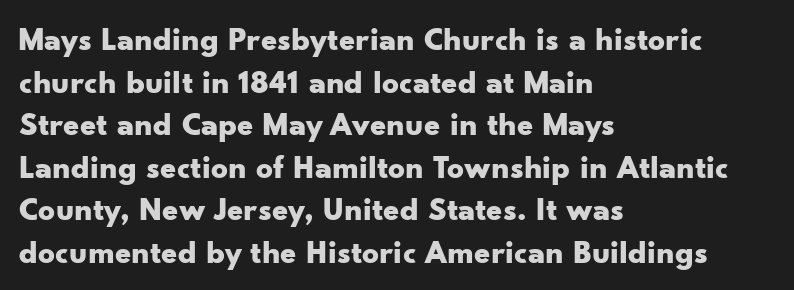
The image shows 33 px bold, wide sans-serif type, upright; set left-aligned, normal line spacing (1.29x), normal letter spacing, not underlined; low stroke contrast and a small x-height.
